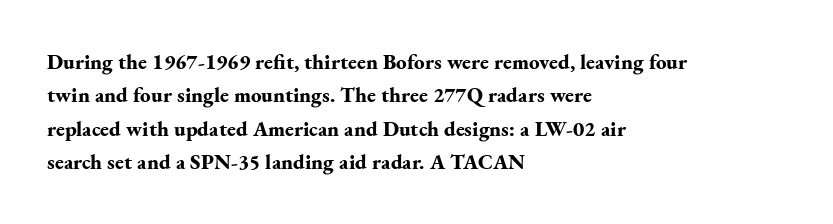
The lines sit at an ordinary, default distance from one another. Bare-footed words on every line. The rendering uses a bold face; every stroke is thick and dark. Posture: upright roman.
